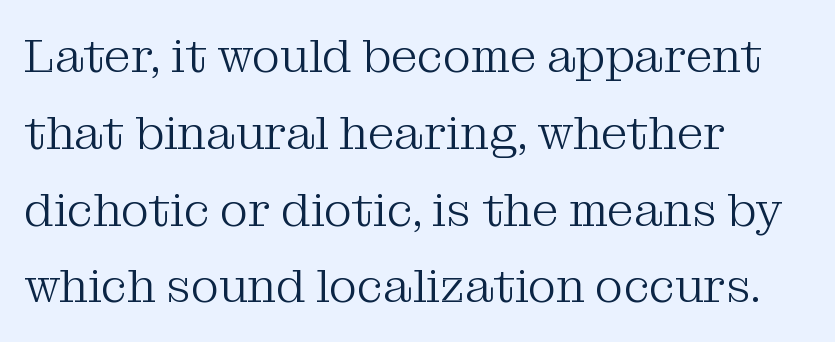
The image shows 48 px light serif type, upright; set left-aligned, normal line spacing (1.6x), normal letter spacing, not underlined; medium stroke contrast and a medium x-height.
